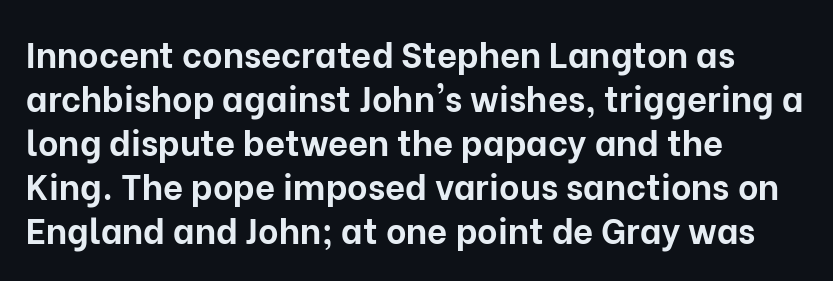
{"serif": "no", "italic": "no", "bold": "yes", "weight": "bold", "width": "normal", "stroke_contrast": "low", "x_height": "medium", "monospaced": "no", "underline": "no", "align": "left", "line_spacing": "normal", "line_spacing_ratio": 1.26, "letter_spacing": "normal", "letter_spacing_em": 0.0, "glyph_px": 35}
